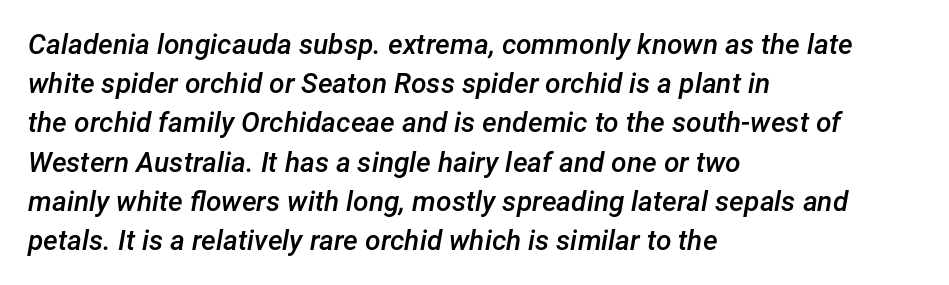
Q: Is the text bold? A: Semi-bold.
Q: Is the text italic (slanted)? A: Yes, it leans right by about 12 degrees.
Q: Is the text underlined? A: No.
Q: How is the paragraph aligned? A: Left-aligned.
Q: Is the spacing between letters normal or unusually wide? A: Normal.
Q: Is the spacing between lines tight, normal or loose? A: Normal.
Q: Width (condensed, normal, or wide)? A: Normal.
Q: Stroke contrast? A: Low.
Q: x-height? A: Medium.
Q: Monospaced? A: No.
